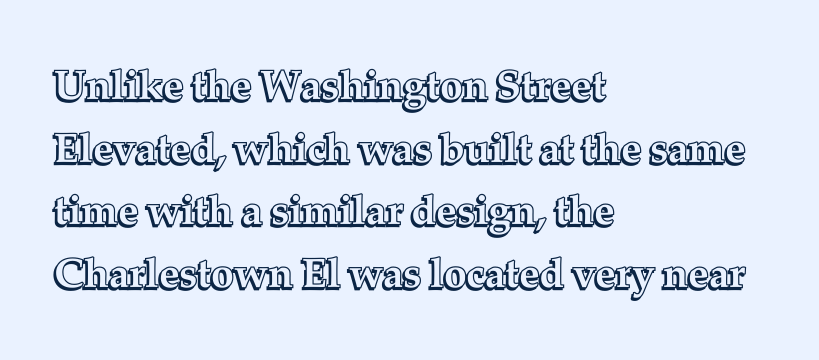
The image shows 41 px text type, upright; set left-aligned, normal line spacing (1.53x), normal letter spacing, not underlined; a medium x-height.
